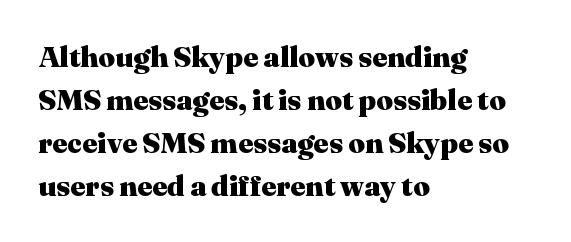
{"serif": "yes", "italic": "no", "bold": "yes", "weight": "heavy", "width": "normal", "stroke_contrast": "medium", "x_height": "medium", "monospaced": "no", "underline": "no", "align": "left", "line_spacing": "normal", "line_spacing_ratio": 1.48, "letter_spacing": "normal", "letter_spacing_em": 0.0, "glyph_px": 29}
